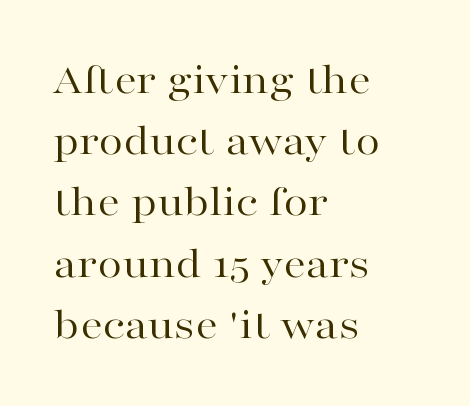
{"serif": "yes", "italic": "no", "bold": "no", "weight": "regular", "width": "wide", "stroke_contrast": "high", "x_height": "medium", "monospaced": "no", "underline": "no", "align": "left", "line_spacing": "normal", "line_spacing_ratio": 1.36, "letter_spacing": "normal", "letter_spacing_em": 0.0, "glyph_px": 45}
